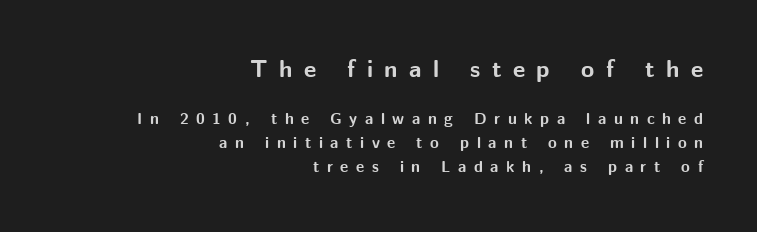
The image shows 24 px bold type, upright; set right-aligned, normal line spacing (1.49x), unusually wide letter spacing (+0.47 em), not underlined; the first (top) block is 1.5x larger.
